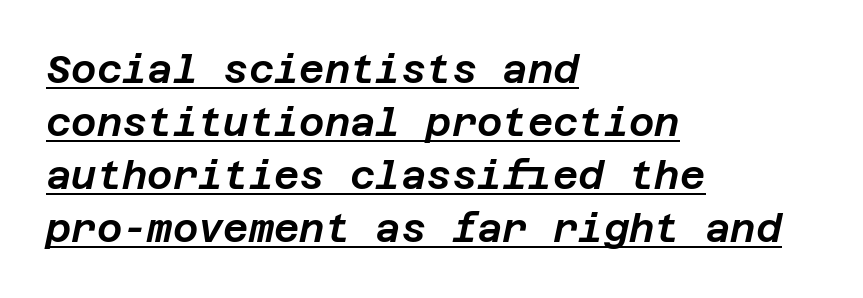
{"italic": "yes", "lean": "right", "slant_degrees": 12, "width": "normal", "stroke_contrast": "low", "x_height": "large", "underline": "yes", "align": "left", "line_spacing": "normal", "line_spacing_ratio": 1.36, "letter_spacing": "normal", "letter_spacing_em": 0.0, "glyph_px": 39}
